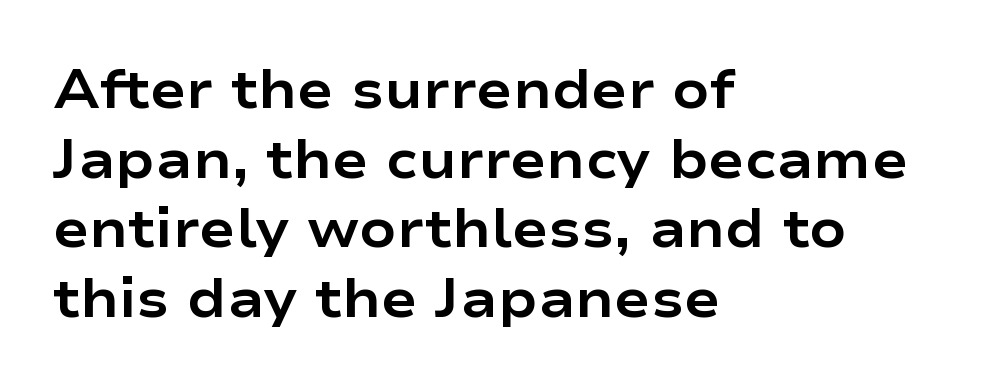
Q: Is the text bold? A: Yes.
Q: Is the text italic (slanted)? A: No, it is upright.
Q: Is the typeface a serif or a sans-serif typeface? A: Sans-serif.
Q: Is the text underlined? A: No.
Q: How is the paragraph aligned? A: Left-aligned.
Q: Is the spacing between letters normal or unusually wide? A: Normal.
Q: Is the spacing between lines tight, normal or loose? A: Normal.
Q: Width (condensed, normal, or wide)? A: Wide.
Q: Stroke contrast? A: Low.
Q: x-height? A: Medium.
Q: Monospaced? A: No.
